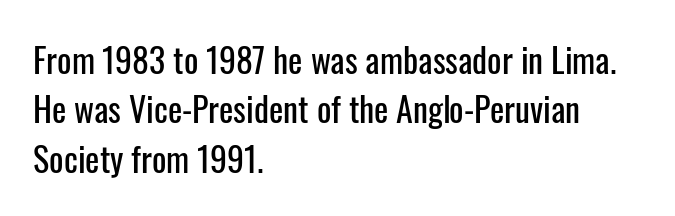
The image shows 34 px condensed sans-serif type, upright; set left-aligned, normal line spacing (1.45x), normal letter spacing, not underlined; low stroke contrast and a medium x-height.
